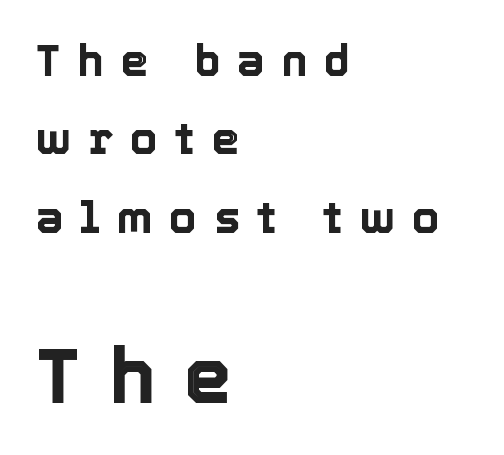
{"italic": "no", "width": "normal", "x_height": "medium", "monospaced": "no", "underline": "no", "align": "left", "line_spacing_ratio": 1.78, "letter_spacing": "wide", "letter_spacing_em": 0.38, "larger_block": "second", "size_ratio": 1.75, "glyph_px": 77}
